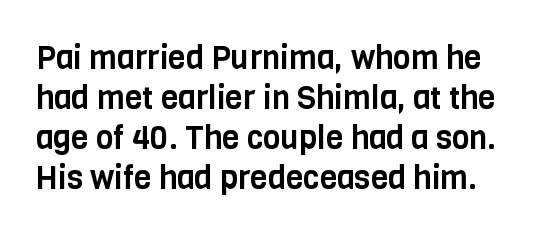
A typesetter would label this face a sans. These lines keep a tight, regular rhythm from letter to letter. The passage shown is typed in a proportional face where columns would drift. Honestly, the row spacing looks completely unremarkable. The typography opts for an upright posture over an oblique one.
